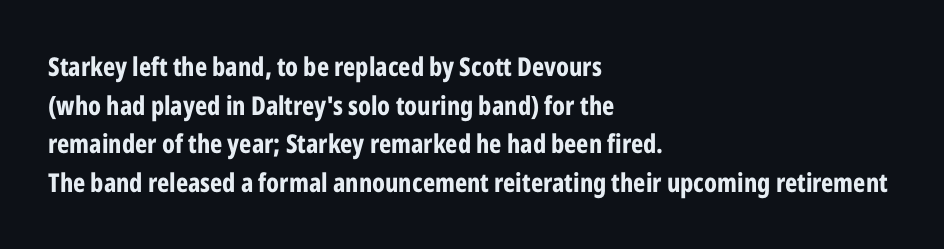
Q: Is the text bold? A: Yes.
Q: Is the text italic (slanted)? A: No, it is upright.
Q: Is the text underlined? A: No.
Q: How is the paragraph aligned? A: Left-aligned.
Q: Is the spacing between letters normal or unusually wide? A: Normal.
Q: Is the spacing between lines tight, normal or loose? A: Normal.
